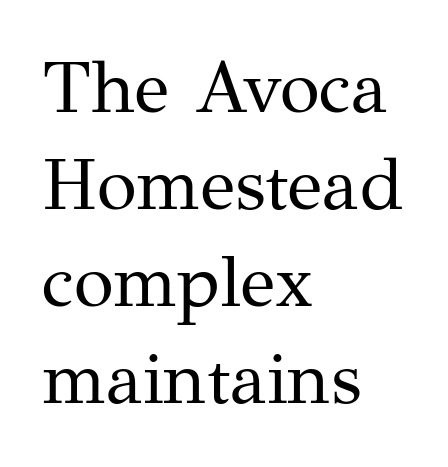
Q: Is the text bold? A: No.
Q: Is the text italic (slanted)? A: No, it is upright.
Q: Is the typeface a serif or a sans-serif typeface? A: Serif.
Q: Is the text underlined? A: No.
Q: How is the paragraph aligned? A: Left-aligned.
Q: Is the spacing between letters normal or unusually wide? A: Normal.
Q: Is the spacing between lines tight, normal or loose? A: Normal.
Q: Width (condensed, normal, or wide)? A: Normal.
Q: Stroke contrast? A: Medium.
Q: x-height? A: Medium.
Q: Monospaced? A: No.
